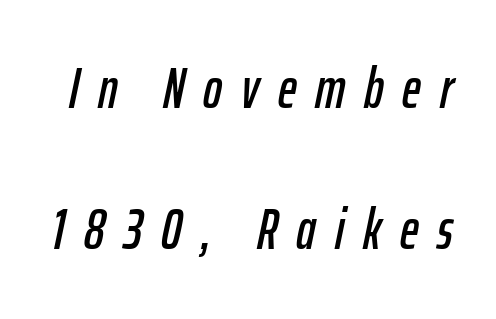
If you drew a line through each stem, it would be angled. The rendering uses a large line-height, opening up the rows. Note the varied advance widths — an 'i' is clearly narrower than an 'm'. Anything drawn beneath the words? Only blank space.
